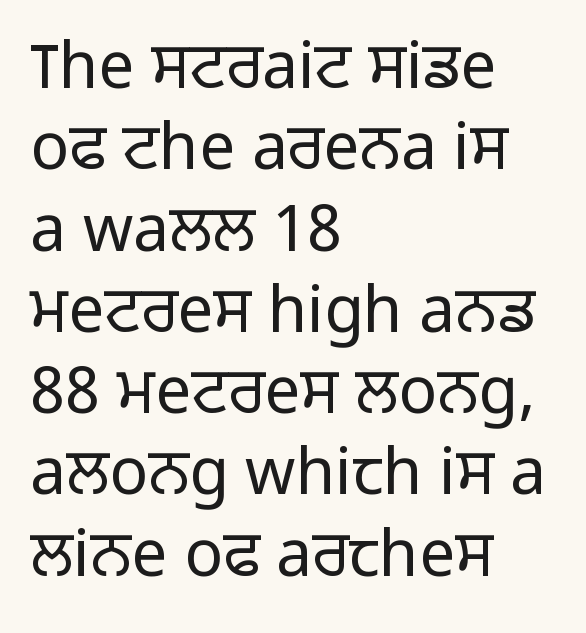
Q: Is the text bold? A: No.
Q: Is the text italic (slanted)? A: No, it is upright.
Q: Is the typeface a serif or a sans-serif typeface? A: Sans-serif.
Q: Is the text underlined? A: No.
Q: How is the paragraph aligned? A: Left-aligned.
Q: Is the spacing between letters normal or unusually wide? A: Normal.
Q: Is the spacing between lines tight, normal or loose? A: Normal.
Q: Width (condensed, normal, or wide)? A: Normal.
Q: Stroke contrast? A: Low.
Q: x-height? A: Medium.
Q: Monospaced? A: No.
